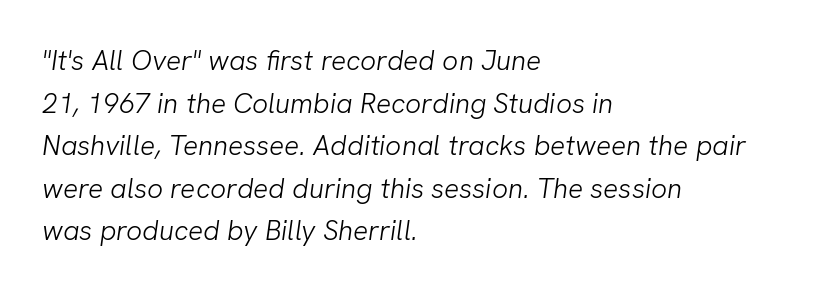
A typesetter would call this leading conventional body-copy spacing. Look at the tracking — it's just the regular setting, nothing added. Check where the strokes stop: nothing finishes them off — pure sans. The typesetter chose a ragged-right arrangement here. Is the type heavy? It reads as light-to-regular instead. Do the characters align in a grid? No, the font is proportional.
